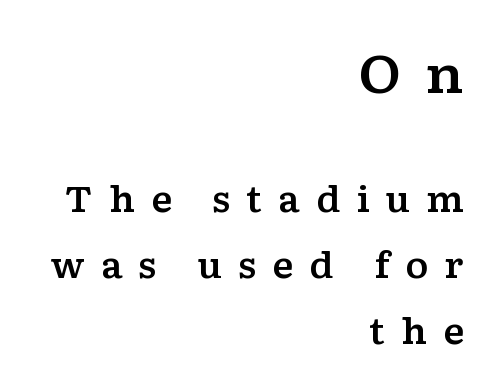
{"serif": "yes", "italic": "no", "width": "wide", "stroke_contrast": "low", "x_height": "medium", "monospaced": "no", "underline": "no", "align": "right", "line_spacing_ratio": 1.88, "letter_spacing": "wide", "letter_spacing_em": 0.45, "larger_block": "first", "size_ratio": 1.49, "glyph_px": 52}
